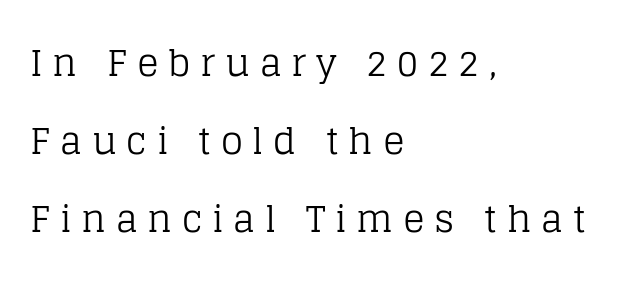
The image shows 36 px regular-weight serif type, upright; set left-aligned, loose line spacing (2.16x), unusually wide letter spacing (+0.27 em), not underlined; low stroke contrast and a large x-height.
